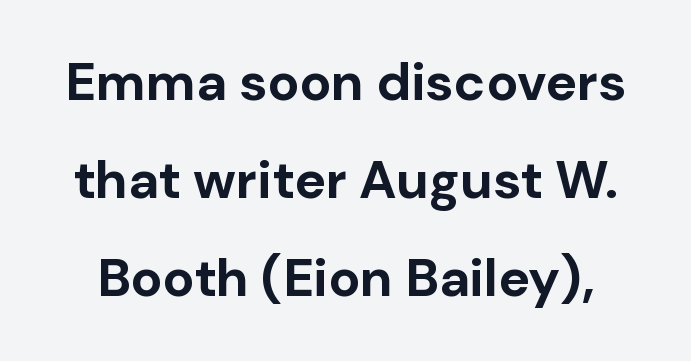
Posture: vertical. Look at the tracking — it's just the regular setting, nothing added. This sample has the flowing, uneven cadence of proportional lettering. The passage shown is not underscored anywhere. Letterform terminals end flat and unadorned throughout the passage.
